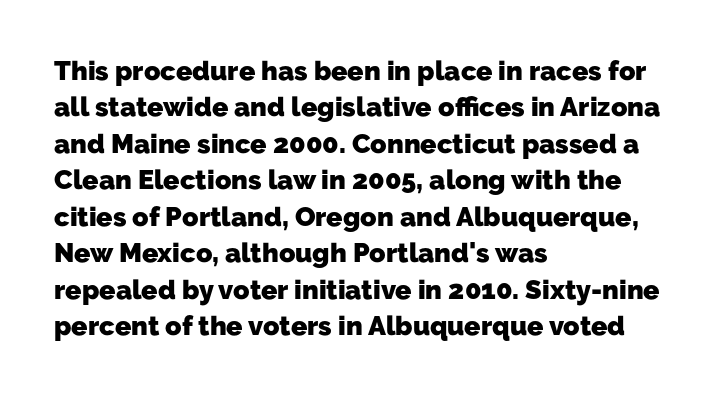
The image shows 27 px bold type; set left-aligned, normal line spacing (1.35x), normal letter spacing, not underlined.
